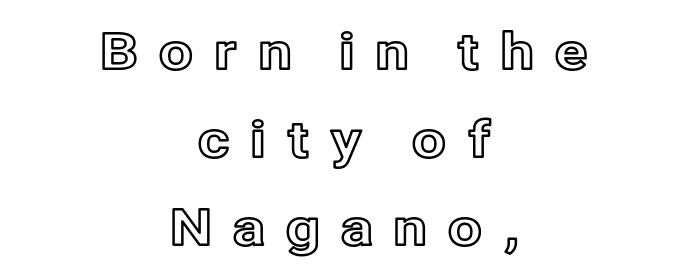
The image shows 50 px text type, upright; set centered, line spacing 1.76x, unusually wide letter spacing (+0.39 em), not underlined; a medium x-height.
